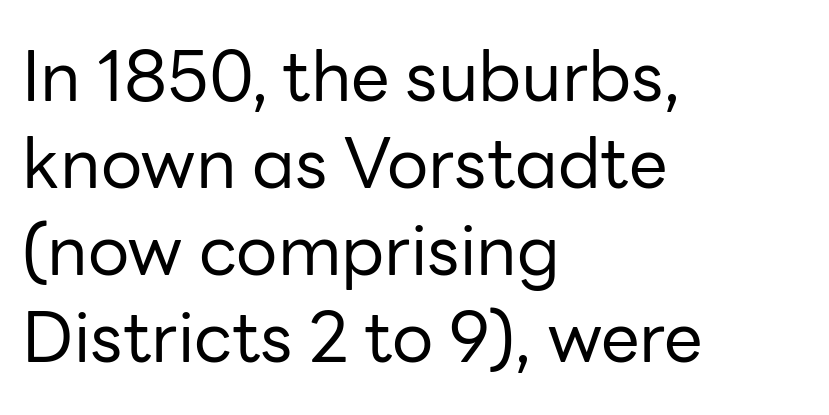
Each letter keeps its own natural width here, so spacing adapts to shape. The line-height multiplier appears to be the usual default. No chunkiness to these letters — they're not bold. I'd call this a sans setting — the letters go barefoot. The lines in this sample share a left origin and differ only in where they stop.
